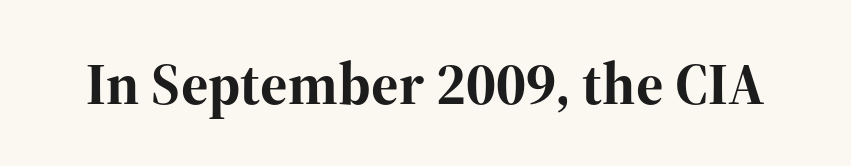
Q: Is the text bold? A: Yes.
Q: Is the text italic (slanted)? A: No, it is upright.
Q: Is the typeface a serif or a sans-serif typeface? A: Serif.
Q: Is the text underlined? A: No.
Q: Is the spacing between letters normal or unusually wide? A: Normal.
Q: Width (condensed, normal, or wide)? A: Normal.
Q: Stroke contrast? A: High.
Q: x-height? A: Medium.
Q: Monospaced? A: No.
